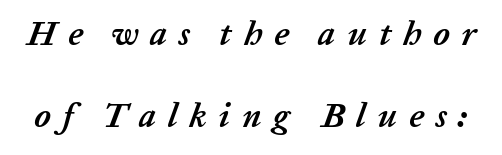
{"italic": "yes", "lean": "right", "slant_degrees": 20, "bold": "yes", "weight": "semibold", "width": "normal", "stroke_contrast": "low", "x_height": "medium", "monospaced": "no", "underline": "no", "line_spacing": "loose", "line_spacing_ratio": 2.4, "letter_spacing": "wide", "letter_spacing_em": 0.34, "glyph_px": 34}
